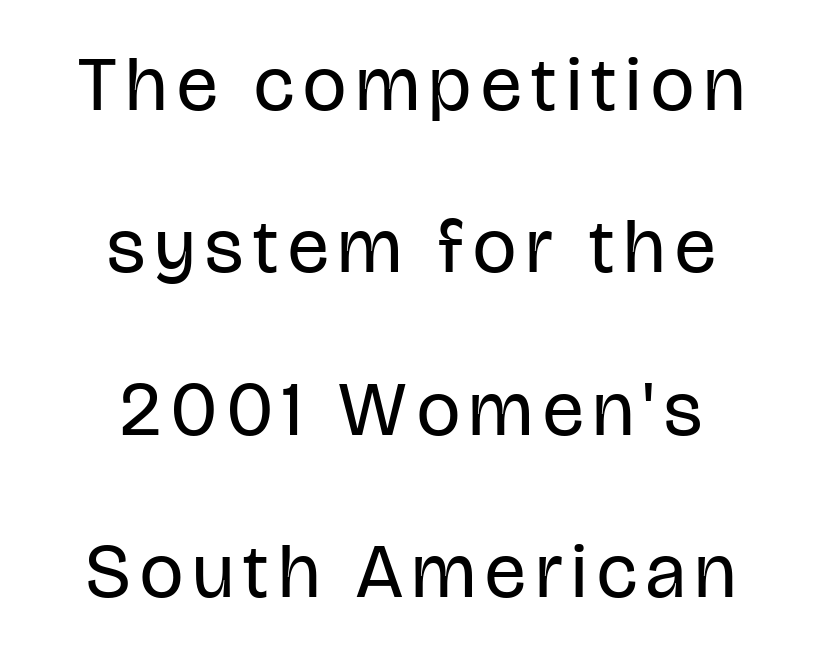
Q: Is the text bold? A: No.
Q: Is the text italic (slanted)? A: No, it is upright.
Q: Is the typeface a serif or a sans-serif typeface? A: Sans-serif.
Q: Is the text underlined? A: No.
Q: How is the paragraph aligned? A: Centered.
Q: Is the spacing between lines tight, normal or loose? A: Loose.
Q: Width (condensed, normal, or wide)? A: Condensed.
Q: Stroke contrast? A: Low.
Q: x-height? A: Large.
Q: Monospaced? A: No.
